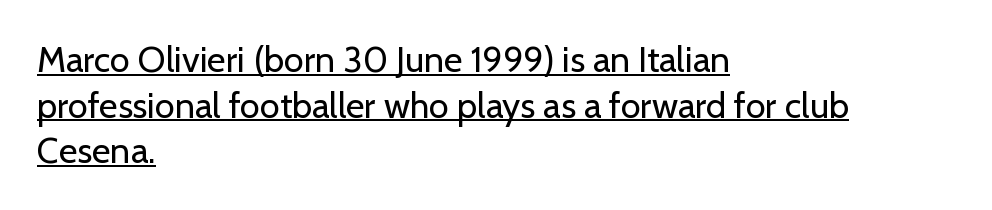
Q: Is the text bold? A: No.
Q: Is the text italic (slanted)? A: No, it is upright.
Q: Is the typeface a serif or a sans-serif typeface? A: Sans-serif.
Q: Is the text underlined? A: Yes.
Q: How is the paragraph aligned? A: Left-aligned.
Q: Is the spacing between letters normal or unusually wide? A: Normal.
Q: Is the spacing between lines tight, normal or loose? A: Normal.
Q: Width (condensed, normal, or wide)? A: Normal.
Q: Stroke contrast? A: Low.
Q: x-height? A: Medium.
Q: Monospaced? A: No.
